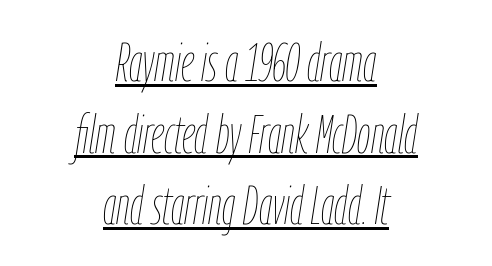
{"italic": "yes", "lean": "right", "slant_degrees": 9, "bold": "no", "weight": "thin", "width": "condensed", "stroke_contrast": "low", "x_height": "medium", "monospaced": "no", "underline": "yes", "align": "center", "line_spacing": "normal", "line_spacing_ratio": 1.35, "letter_spacing": "normal", "letter_spacing_em": 0.0, "glyph_px": 53}
